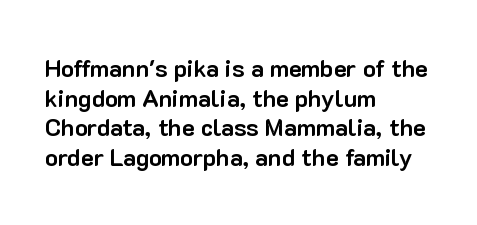
The image shows 24 px bold type, upright; set left-aligned, line spacing 1.23x, normal letter spacing, not underlined.
